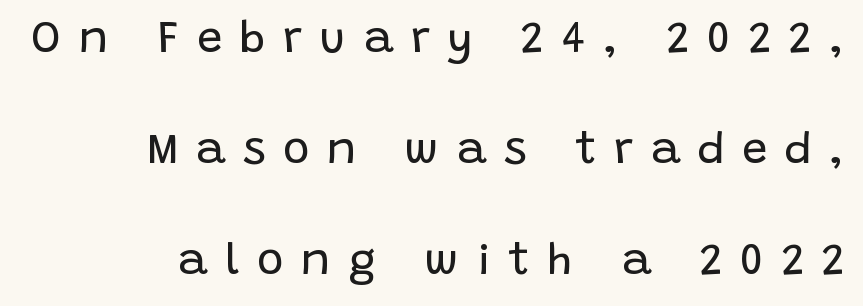
The image shows 45 px regular-weight sans-serif type, upright; set right-aligned, loose line spacing (2.47x), unusually wide letter spacing (+0.39 em), not underlined; low stroke contrast and a large x-height.
